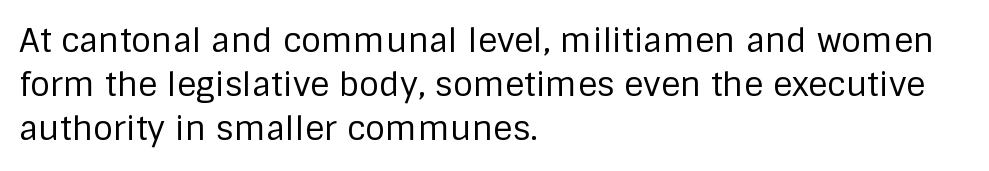
This sample uses an upright cut, with every glyph sitting square on the baseline. Short and long lines alike share a common starting point at left. Line spacing here is normal. Serifs: no, the terminals of the letterforms are clean. Check the space under the baseline: it is left empty.
